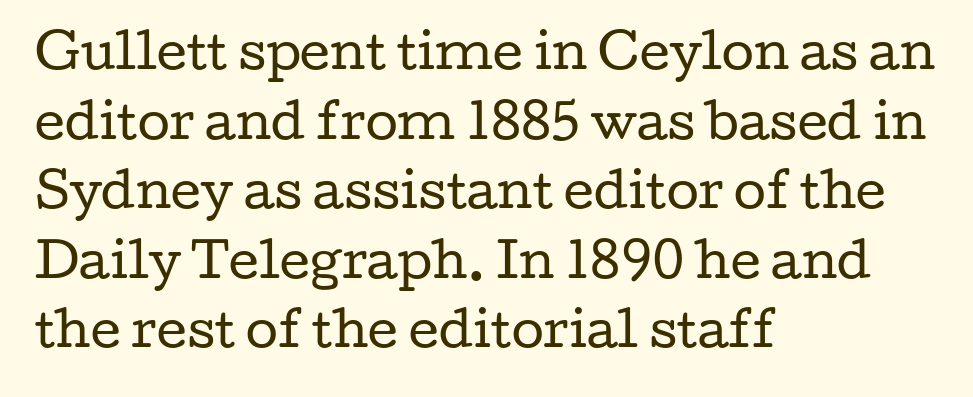
Q: Is the text bold? A: No.
Q: Is the text italic (slanted)? A: No, it is upright.
Q: Is the typeface a serif or a sans-serif typeface? A: Serif.
Q: Is the text underlined? A: No.
Q: How is the paragraph aligned? A: Left-aligned.
Q: Is the spacing between letters normal or unusually wide? A: Normal.
Q: Is the spacing between lines tight, normal or loose? A: Normal.
Q: Width (condensed, normal, or wide)? A: Wide.
Q: Stroke contrast? A: Low.
Q: x-height? A: Medium.
Q: Monospaced? A: No.
